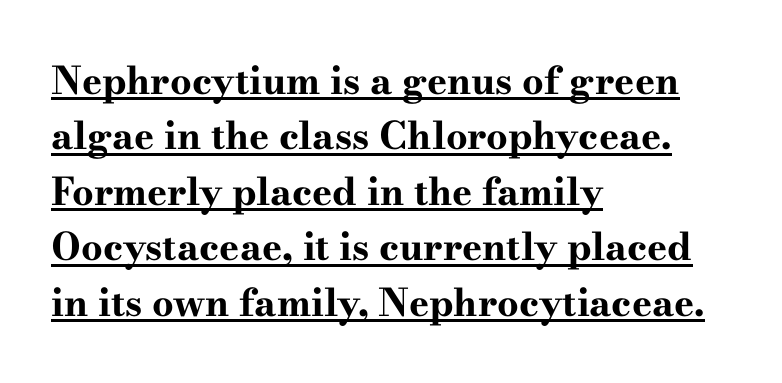
The image shows 38 px bold, wide serif type, upright; set left-aligned, normal line spacing (1.46x), normal letter spacing, underlined; high stroke contrast and a small x-height.
